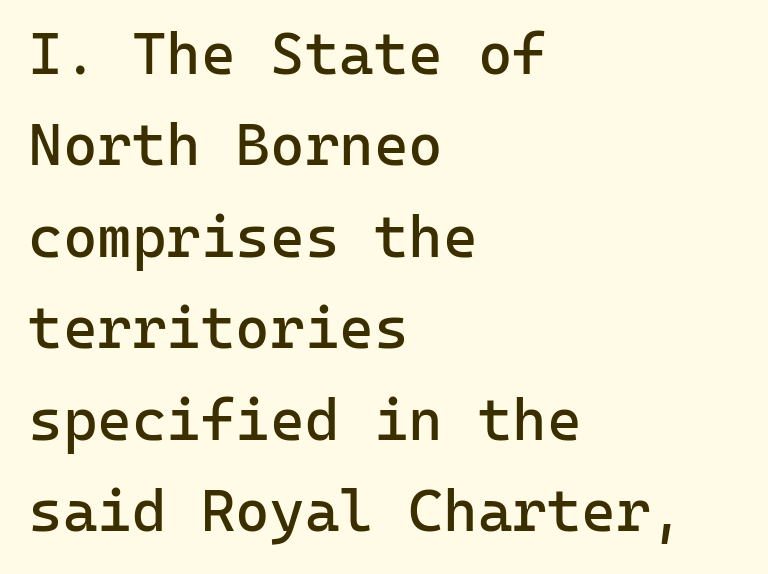
Nothing heavy about these letters — not bold at all. Rule under the text: the space is simply empty. If you drew a ruler down the left edge, every line would touch it. Is this a fixed-width face? Yes — each glyph sits in an identical cell.
